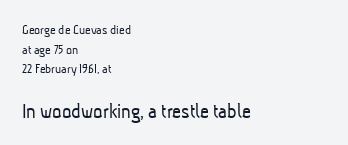
Q: Is the text bold? A: No.
Q: Is the text underlined? A: No.
Q: How is the paragraph aligned? A: Left-aligned.
Q: Is the spacing between letters normal or unusually wide? A: Normal.
Q: Is the spacing between lines tight, normal or loose? A: Normal.
Q: Which block of text is set in a larger size, the first (top) or the second (bottom)? A: The second (bottom) one.
